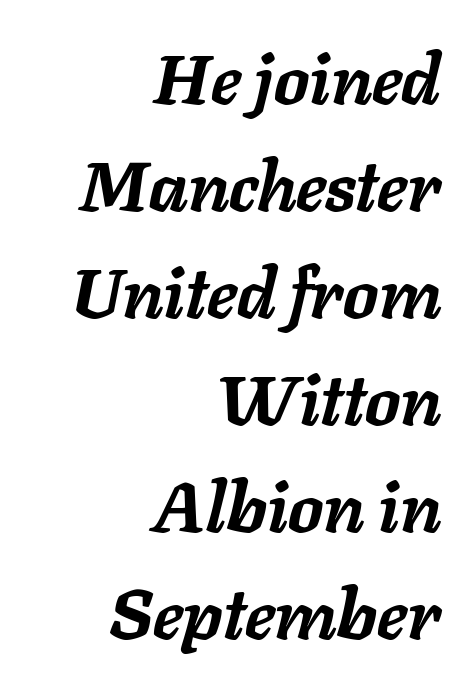
Q: Is the text bold? A: Yes.
Q: Is the text italic (slanted)? A: Yes, it leans right by about 11 degrees.
Q: Is the text underlined? A: No.
Q: How is the paragraph aligned? A: Right-aligned.
Q: Is the spacing between letters normal or unusually wide? A: Normal.
Q: Is the spacing between lines tight, normal or loose? A: Normal.
Q: Width (condensed, normal, or wide)? A: Normal.
Q: Stroke contrast? A: Low.
Q: x-height? A: Medium.
Q: Monospaced? A: No.
